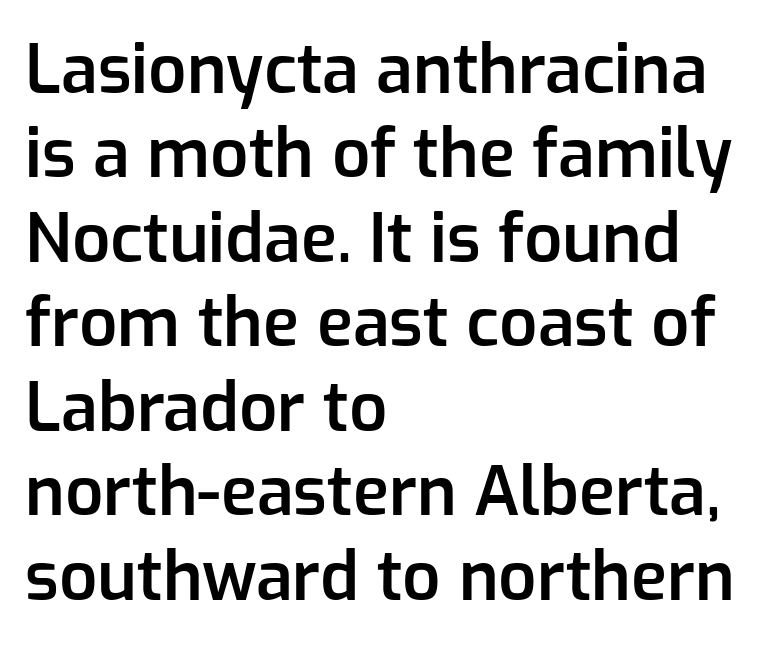
The string is rendered with underlining switched off. Compared with typical paragraphs, the rows here are spaced about the same. Notice the strokes are somewhat thickened but not fully heavy: this is a semibold. The rendering keeps characters at their native spacing. Italic? Not at all — the glyphs are vertical.
